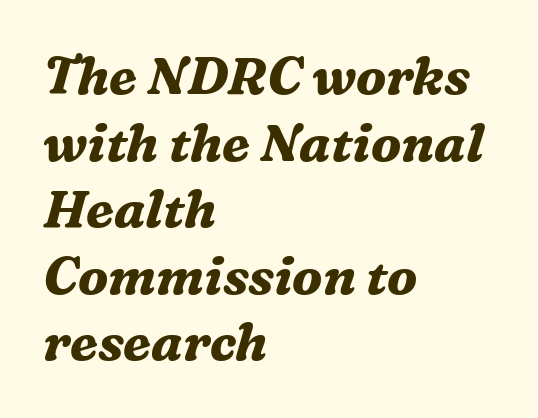
The image shows 52 px bold serif type, italic (leaning right); set left-aligned, normal line spacing (1.28x), normal letter spacing, not underlined; medium stroke contrast and a medium x-height.
